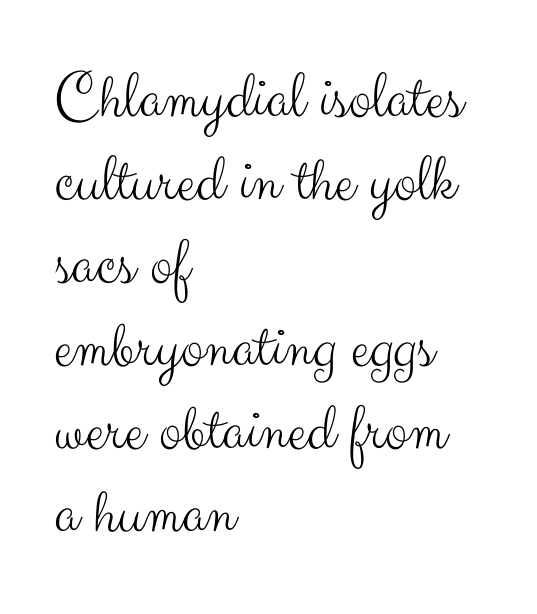
Q: Is the text bold? A: No.
Q: Is the text italic (slanted)? A: Yes.
Q: Is the typeface a serif or a sans-serif typeface? A: Sans-serif.
Q: Is the text underlined? A: No.
Q: How is the paragraph aligned? A: Left-aligned.
Q: Is the spacing between letters normal or unusually wide? A: Normal.
Q: Width (condensed, normal, or wide)? A: Normal.
Q: Stroke contrast? A: Medium.
Q: x-height? A: Small.
Q: Monospaced? A: No.
